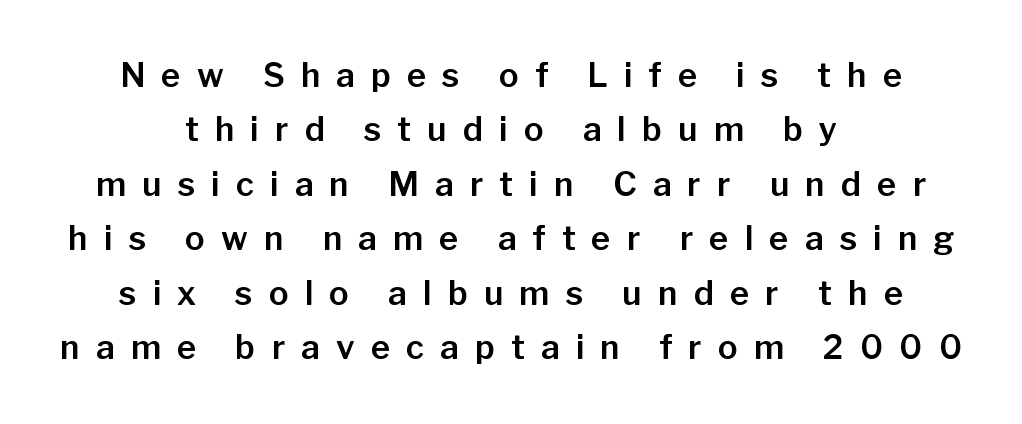
Q: Is the text italic (slanted)? A: No, it is upright.
Q: Is the typeface a serif or a sans-serif typeface? A: Sans-serif.
Q: Is the text underlined? A: No.
Q: How is the paragraph aligned? A: Centered.
Q: Is the spacing between letters normal or unusually wide? A: Unusually wide.
Q: Is the spacing between lines tight, normal or loose? A: Normal.
Q: Width (condensed, normal, or wide)? A: Normal.
Q: Stroke contrast? A: Low.
Q: x-height? A: Medium.
Q: Monospaced? A: No.
